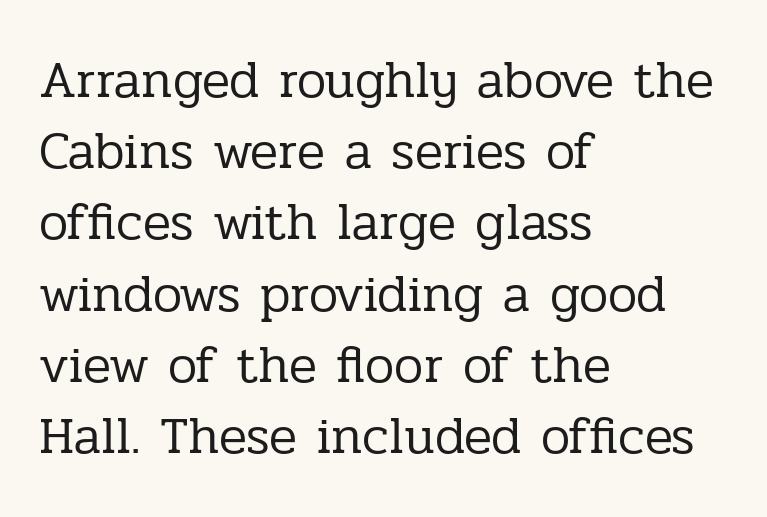
Between one letter and the next there's only the usual sliver of space. The letters advance in unequal steps, a hallmark of proportional type. To sum up the face: it has serifs. The rows are spaced the way most documents space them.
